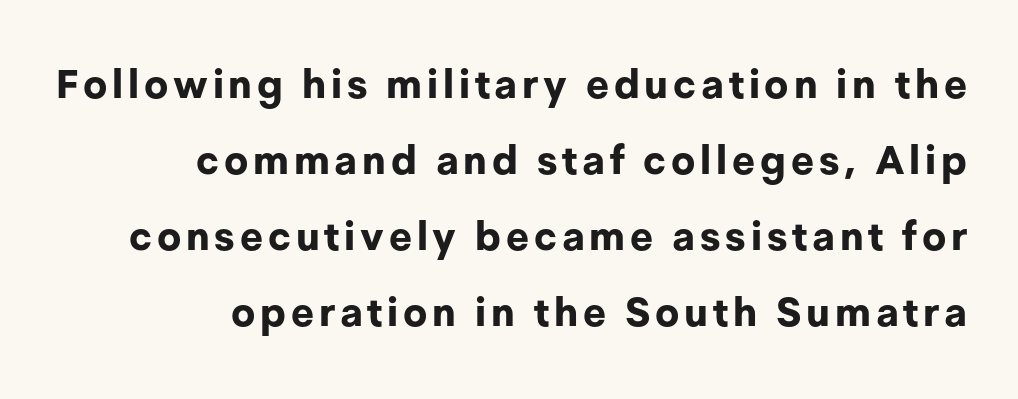
{"serif": "no", "italic": "no", "bold": "yes", "weight": "bold", "width": "normal", "stroke_contrast": "low", "x_height": "medium", "monospaced": "no", "underline": "no", "align": "right", "line_spacing": "loose", "line_spacing_ratio": 1.9, "glyph_px": 40}
